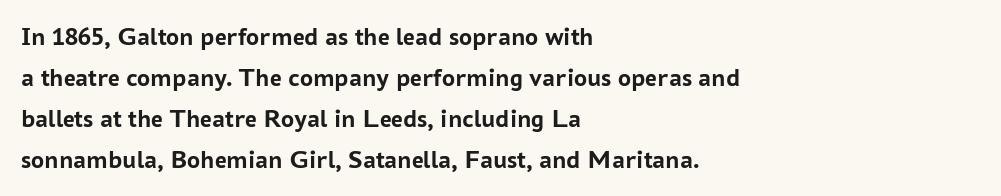
{"italic": "no", "bold": "yes", "underline": "no", "align": "left", "line_spacing": "normal", "line_spacing_ratio": 1.58, "letter_spacing": "normal", "letter_spacing_em": 0.0, "glyph_px": 26}
